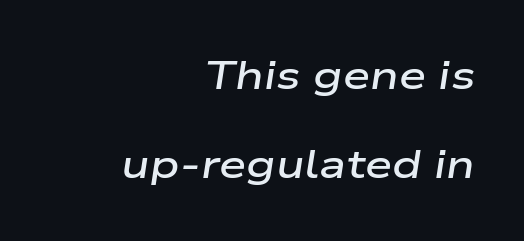
Q: Is the text bold? A: Semi-bold.
Q: Is the text italic (slanted)? A: Yes, it leans right by about 9 degrees.
Q: Is the text underlined? A: No.
Q: How is the paragraph aligned? A: Right-aligned.
Q: Is the spacing between letters normal or unusually wide? A: Normal.
Q: Is the spacing between lines tight, normal or loose? A: Loose.
Q: Width (condensed, normal, or wide)? A: Wide.
Q: Stroke contrast? A: Low.
Q: x-height? A: Medium.
Q: Monospaced? A: No.
